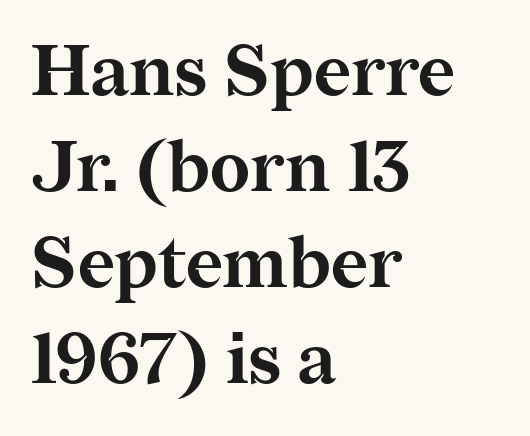
{"serif": "yes", "italic": "no", "bold": "yes", "weight": "bold", "width": "normal", "stroke_contrast": "medium", "x_height": "medium", "monospaced": "no", "underline": "no", "align": "left", "line_spacing": "normal", "line_spacing_ratio": 1.35, "letter_spacing": "normal", "letter_spacing_em": 0.0, "glyph_px": 71}
